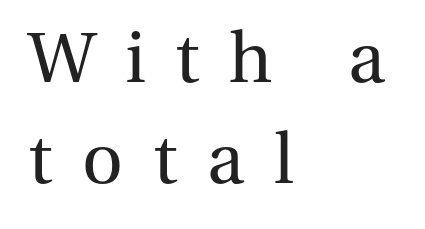
The image shows 71 px regular-weight serif type, upright; set left-aligned, normal line spacing (1.42x), unusually wide letter spacing (+0.42 em), not underlined; medium stroke contrast and a medium x-height.
